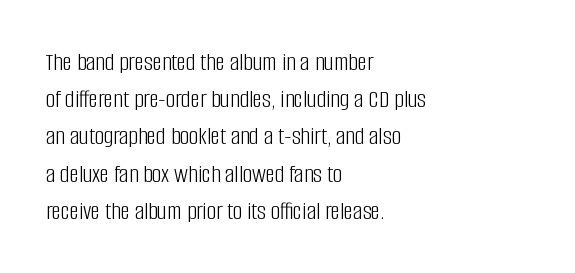
{"italic": "no", "bold": "no", "underline": "no", "align": "left", "line_spacing": "normal", "line_spacing_ratio": 1.43, "letter_spacing": "normal", "letter_spacing_em": 0.0, "glyph_px": 26}
